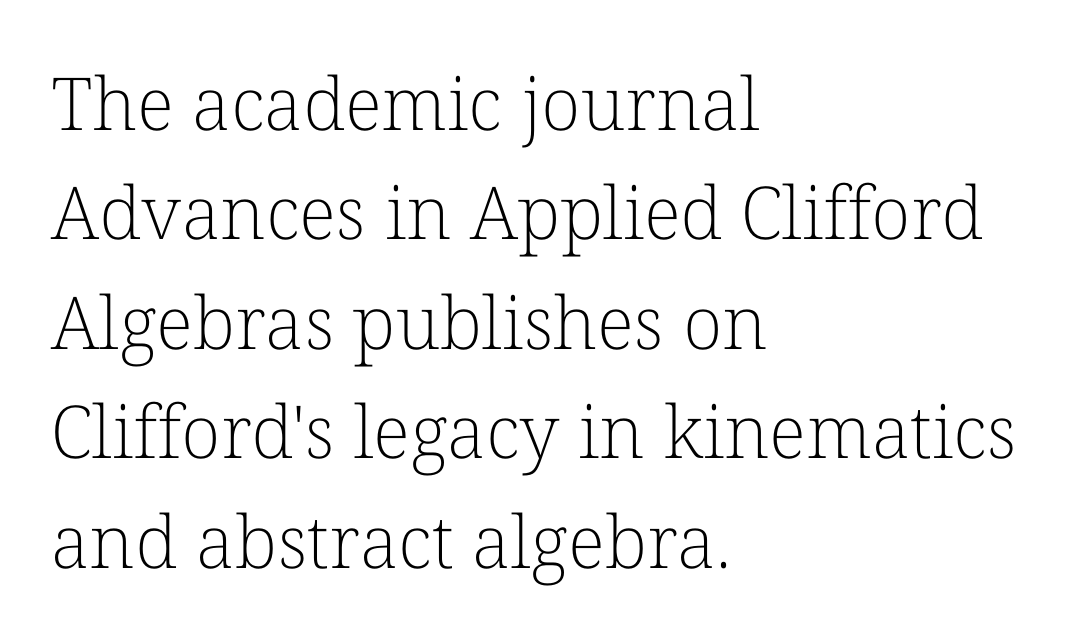
Q: Is the text bold? A: No.
Q: Is the text italic (slanted)? A: No, it is upright.
Q: Is the typeface a serif or a sans-serif typeface? A: Serif.
Q: Is the text underlined? A: No.
Q: How is the paragraph aligned? A: Left-aligned.
Q: Is the spacing between letters normal or unusually wide? A: Normal.
Q: Is the spacing between lines tight, normal or loose? A: Normal.
Q: Width (condensed, normal, or wide)? A: Normal.
Q: Stroke contrast? A: Low.
Q: x-height? A: Medium.
Q: Monospaced? A: No.
